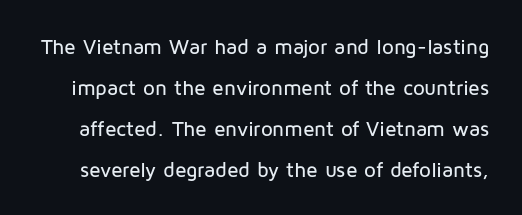
Q: Is the text italic (slanted)? A: No, it is upright.
Q: Is the text underlined? A: No.
Q: Is the spacing between letters normal or unusually wide? A: Normal.
Q: Is the spacing between lines tight, normal or loose? A: Loose.
